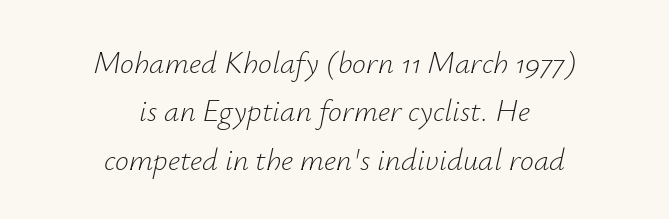
The passage shown stacks its lines at a standard gap. You can tell it's italic because the verticals aren't actually vertical. Glyph-to-glyph distance matches everyday printed text. These lines are rendered in a variable-pitch font.
